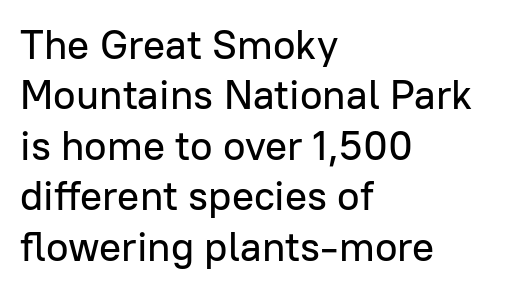
{"serif": "no", "italic": "no", "width": "normal", "stroke_contrast": "low", "x_height": "medium", "monospaced": "no", "underline": "no", "align": "left", "line_spacing_ratio": 1.23, "letter_spacing": "normal", "letter_spacing_em": 0.0, "glyph_px": 41}
